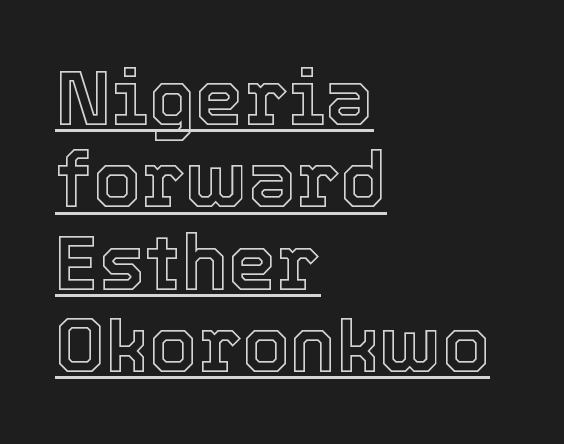
Q: Is the text italic (slanted)? A: No, it is upright.
Q: Is the text underlined? A: Yes.
Q: How is the paragraph aligned? A: Left-aligned.
Q: Is the spacing between letters normal or unusually wide? A: Normal.
Q: Is the spacing between lines tight, normal or loose? A: Tight.
Q: Width (condensed, normal, or wide)? A: Normal.
Q: x-height? A: Medium.
Q: Monospaced? A: No.
